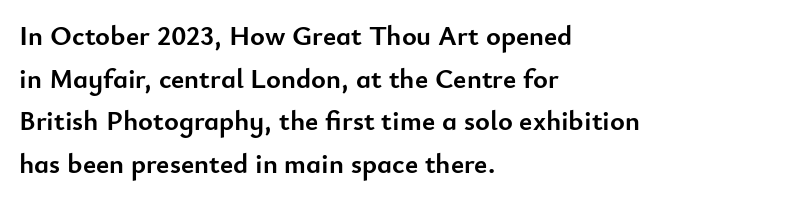
The image shows 28 px semibold sans-serif type, upright; set left-aligned, normal line spacing (1.52x), normal letter spacing, not underlined; low stroke contrast and a small x-height.
